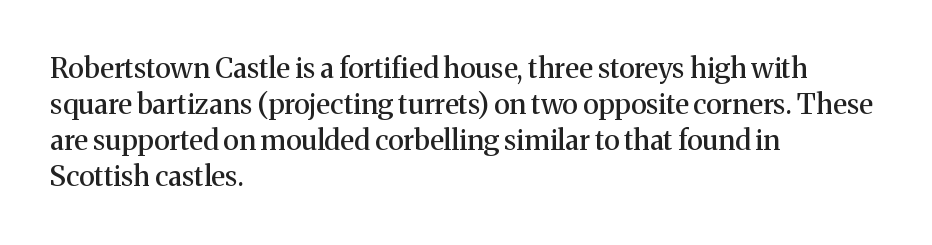
Q: Is the text italic (slanted)? A: No, it is upright.
Q: Is the typeface a serif or a sans-serif typeface? A: Serif.
Q: Is the text underlined? A: No.
Q: How is the paragraph aligned? A: Left-aligned.
Q: Is the spacing between letters normal or unusually wide? A: Normal.
Q: Is the spacing between lines tight, normal or loose? A: Normal.
Q: Width (condensed, normal, or wide)? A: Normal.
Q: Stroke contrast? A: Medium.
Q: x-height? A: Medium.
Q: Monospaced? A: No.
